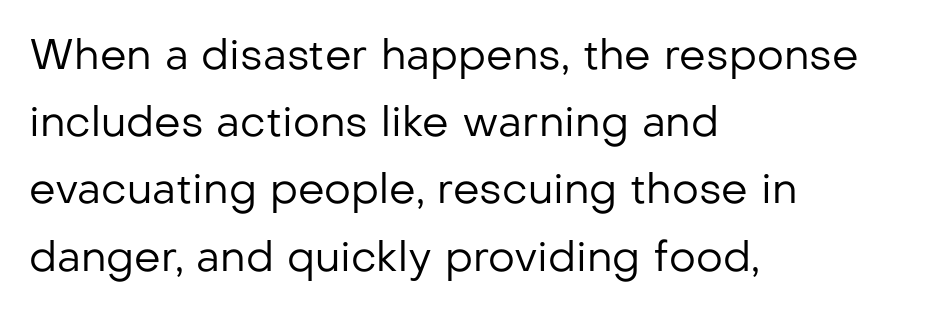
The letters carry no serifs — their stems end cleanly without finishing strokes. How would I describe the line gaps? Plain and ordinary. Quick note: not italic, upright. One-word summary of the alignment: left. On a weight scale, this lands at 450 or below.
